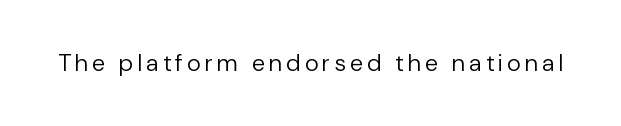
Only glyphs here, with clear space below each row. Posture: upright roman. The font is comparable to plain body text, perhaps lighter.
